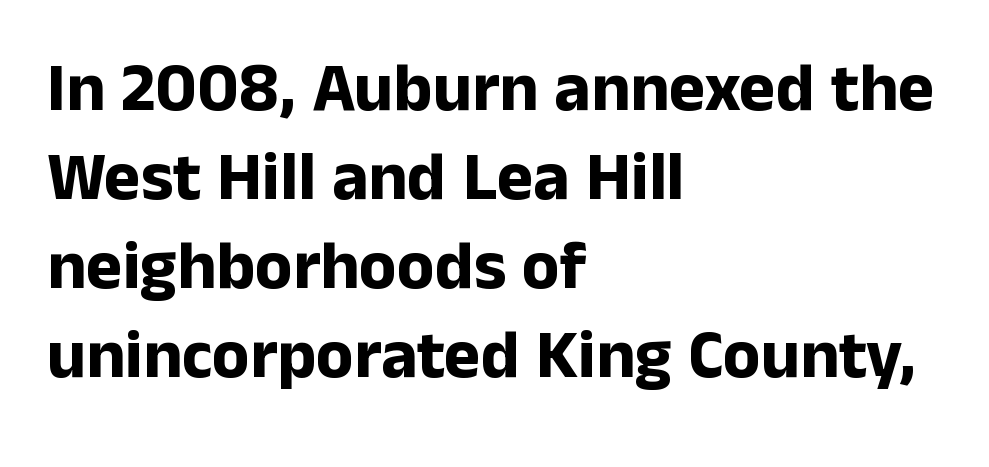
Q: Is the text bold? A: Yes.
Q: Is the text italic (slanted)? A: No, it is upright.
Q: Is the typeface a serif or a sans-serif typeface? A: Sans-serif.
Q: Is the text underlined? A: No.
Q: How is the paragraph aligned? A: Left-aligned.
Q: Is the spacing between letters normal or unusually wide? A: Normal.
Q: Is the spacing between lines tight, normal or loose? A: Normal.
Q: Width (condensed, normal, or wide)? A: Normal.
Q: Stroke contrast? A: Low.
Q: x-height? A: Medium.
Q: Monospaced? A: No.
